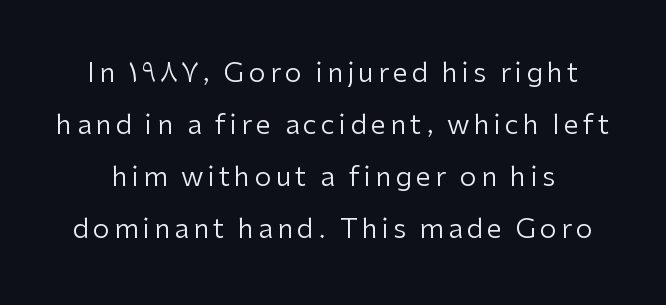
The words here are not underlined. Notice how the stems are strictly vertical — no italics here. Summary of weight: not heavy and not bold. The designer dialed line spacing up above the default.
